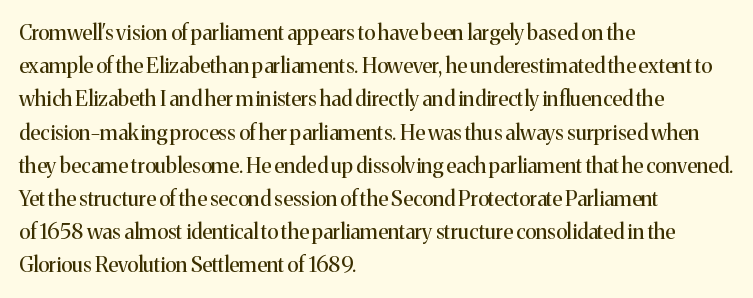
The face looks like a standard text weight, possibly lighter. Short and long lines alike share a common starting point at left. Vertically, the passage feels balanced, rows spaced as you'd expect. A bare baseline throughout the passage. Here the glyphs are tracked normally, forming tight word shapes.
